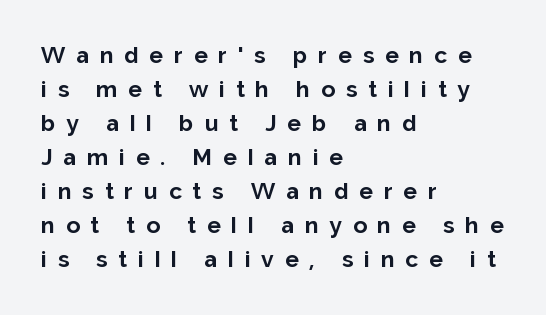
The image shows 23 px bold type, upright; set left-aligned, normal line spacing (1.48x), unusually wide letter spacing (+0.47 em), not underlined.
